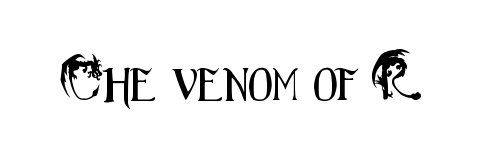
{"serif": "no", "italic": "no", "width": "condensed", "stroke_contrast": "medium", "x_height": "small", "monospaced": "no", "underline": "no", "letter_spacing": "normal", "letter_spacing_em": 0.0, "glyph_px": 32}
